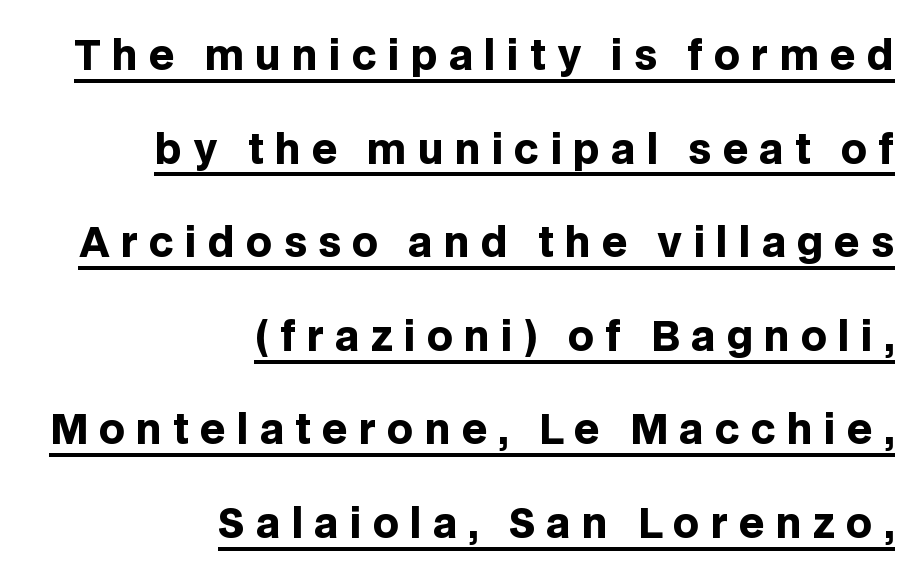
You can tell from the bare stems that sans-serif type was used. The tracking jumps out immediately: characters are airy and widely separated. Does the copy run flush right? Yes — the right margin is perfectly even. Nope, not italic — everything's standing straight. Bold? Absolutely — the strokes are thick and heavy.
